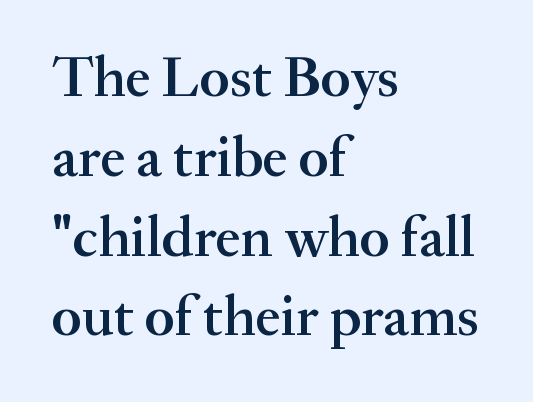
Q: Is the text bold? A: Semi-bold.
Q: Is the text italic (slanted)? A: No, it is upright.
Q: Is the typeface a serif or a sans-serif typeface? A: Serif.
Q: Is the text underlined? A: No.
Q: How is the paragraph aligned? A: Left-aligned.
Q: Is the spacing between letters normal or unusually wide? A: Normal.
Q: Is the spacing between lines tight, normal or loose? A: Normal.
Q: Width (condensed, normal, or wide)? A: Normal.
Q: Stroke contrast? A: Medium.
Q: x-height? A: Small.
Q: Monospaced? A: No.
